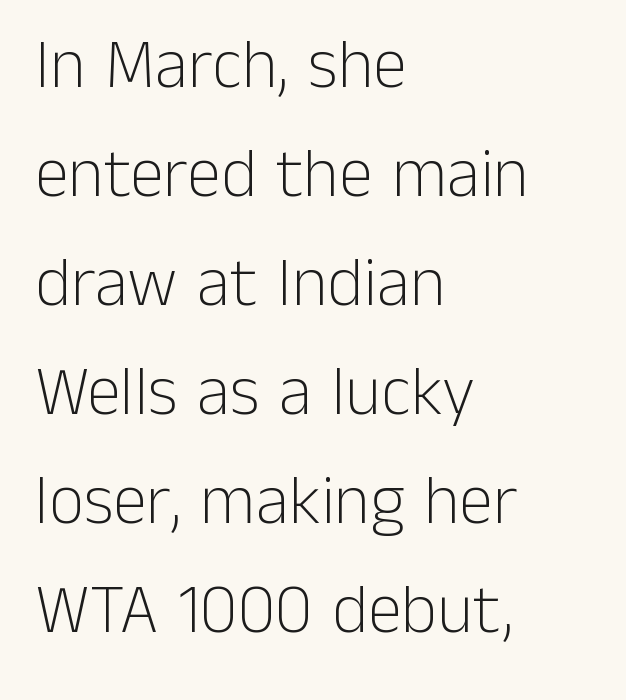
The passage shown is typed in a proportional face where columns would drift. Stems and bowls with no extra thickness — not bold. A typesetter would label this face a sans. The setting favours the left margin, as ordinary paragraphs usually do.
